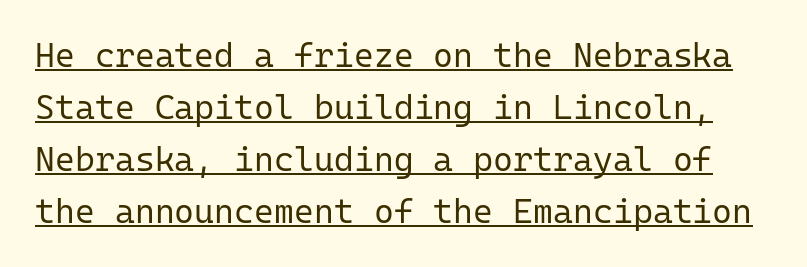
No italicization has been applied; the sample stays upright. Does the type have serifs? No, each stem ends abruptly. No heavy texture on the line: the type isn't bold. There is no visible air inserted between adjacent glyphs. Horizontal bands of white between lines are of average thickness. Each letter, wide or thin by design, is forced into the same width here.
